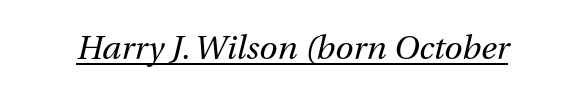
{"italic": "yes", "lean": "right", "slant_degrees": 13, "bold": "no", "weight": "regular", "width": "normal", "stroke_contrast": "medium", "x_height": "medium", "monospaced": "no", "underline": "yes", "letter_spacing": "normal", "letter_spacing_em": 0.0, "glyph_px": 33}
